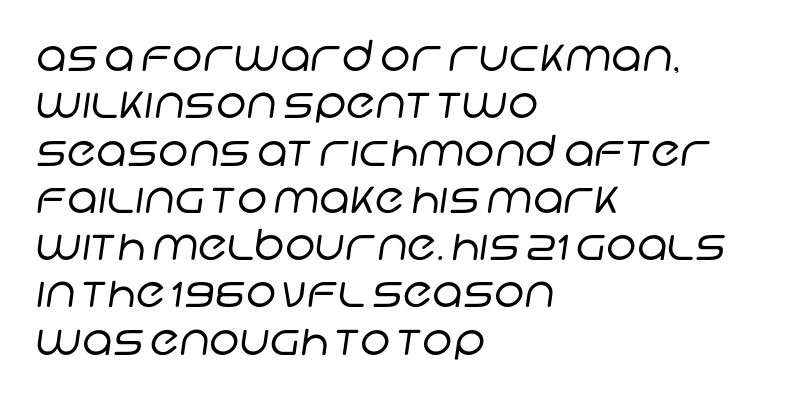
{"serif": "no", "bold": "no", "weight": "regular", "width": "normal", "stroke_contrast": "low", "x_height": "large", "monospaced": "no", "underline": "no", "align": "left", "line_spacing": "tight", "line_spacing_ratio": 1.1, "letter_spacing": "normal", "letter_spacing_em": 0.0, "glyph_px": 43}
